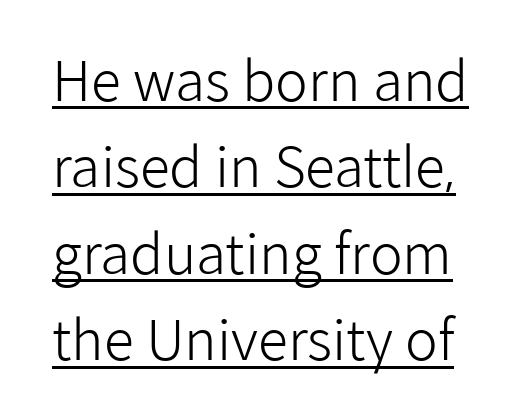
Q: Is the text bold? A: No.
Q: Is the text italic (slanted)? A: No, it is upright.
Q: Is the typeface a serif or a sans-serif typeface? A: Sans-serif.
Q: Is the text underlined? A: Yes.
Q: Is the spacing between letters normal or unusually wide? A: Normal.
Q: Is the spacing between lines tight, normal or loose? A: Normal.
Q: Width (condensed, normal, or wide)? A: Normal.
Q: Stroke contrast? A: Low.
Q: x-height? A: Medium.
Q: Monospaced? A: No.
